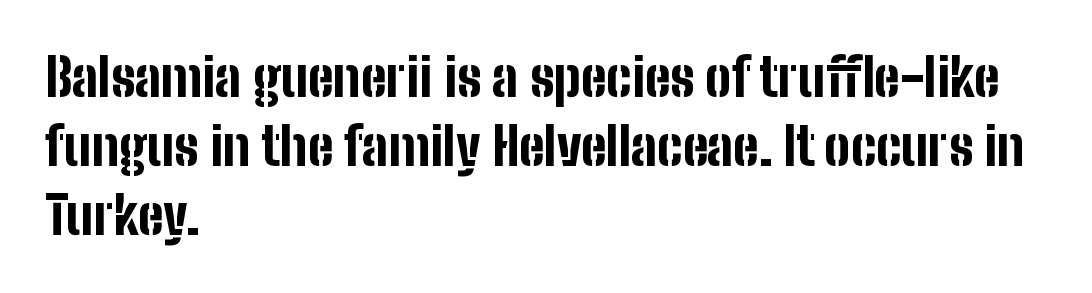
The image shows 52 px bold, condensed sans-serif type, upright; set left-aligned, normal line spacing (1.33x), normal letter spacing, not underlined; low stroke contrast and a medium x-height.
